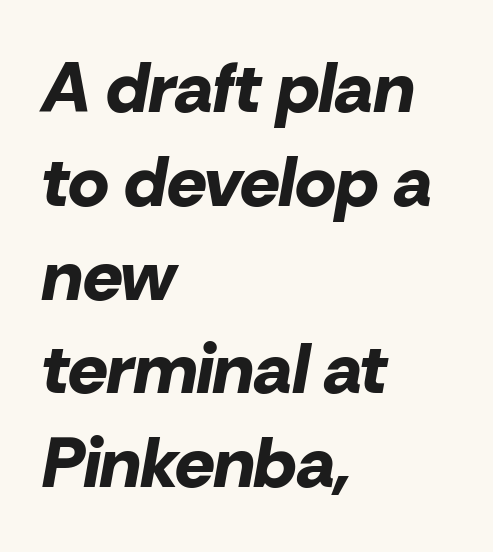
Notice how the stems are inclined rather than vertical — that's the hallmark of italics. A typesetter would call this proportional, since set widths differ per character. The line texture is even and compact thanks to regular tracking. Beneath every word, the page is bare. One-word summary of the alignment: left. What weight is shown? A full bold with thick strokes.
